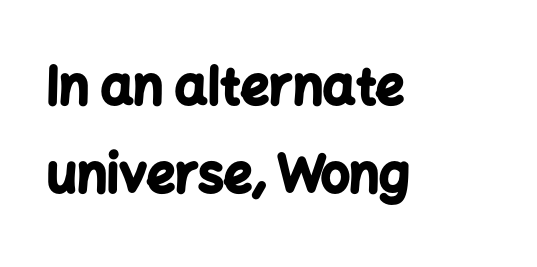
The image shows 51 px bold sans-serif type, upright; set left-aligned, line spacing 1.72x, normal letter spacing, not underlined; low stroke contrast and a medium x-height.
